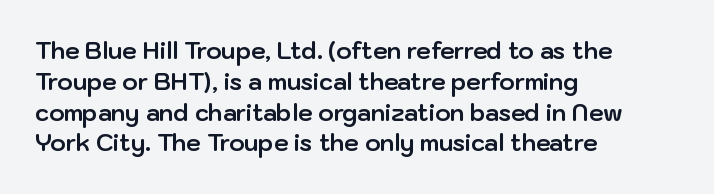
The image shows 23 px bold type, upright; set left-aligned, normal line spacing (1.34x), normal letter spacing, not underlined.
